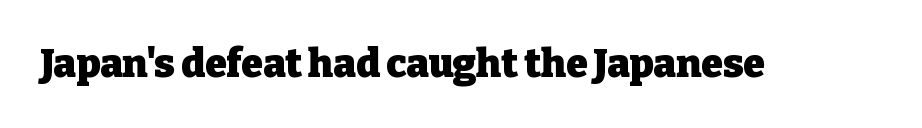
Check the space under the baseline: it is left empty. Note: serifs present on the glyphs. The tracking reads as untouched default to a designer's eye. Pretty heavy lettering here — definitely bold. Posture: upright roman.
